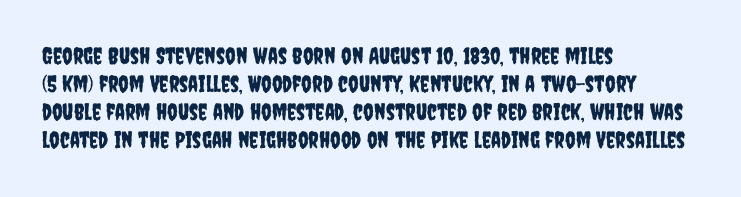
Look at the tracking — it's just the regular setting, nothing added. Caption: multi-line text, flush left, ragged right. Notice how the stems are strictly vertical — no italics here. A clean baseline with only descenders dipping below it.
